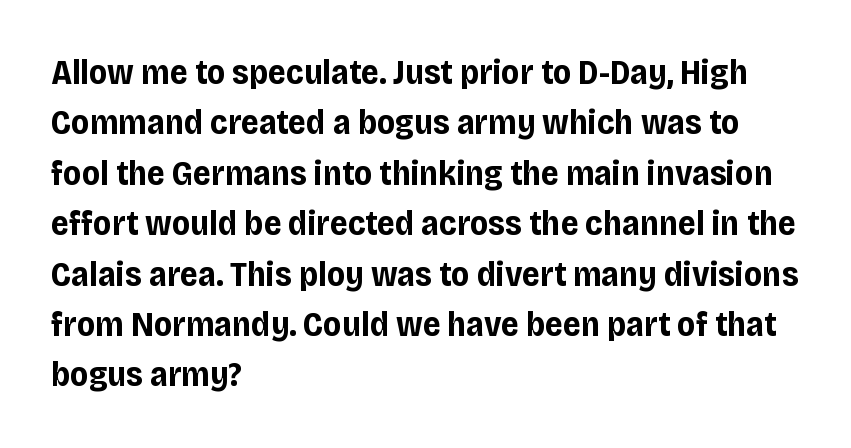
Q: Is the text bold? A: Yes.
Q: Is the text italic (slanted)? A: No, it is upright.
Q: Is the typeface a serif or a sans-serif typeface? A: Sans-serif.
Q: Is the text underlined? A: No.
Q: How is the paragraph aligned? A: Left-aligned.
Q: Is the spacing between letters normal or unusually wide? A: Normal.
Q: Is the spacing between lines tight, normal or loose? A: Normal.
Q: Width (condensed, normal, or wide)? A: Normal.
Q: Stroke contrast? A: Low.
Q: x-height? A: Large.
Q: Monospaced? A: No.
